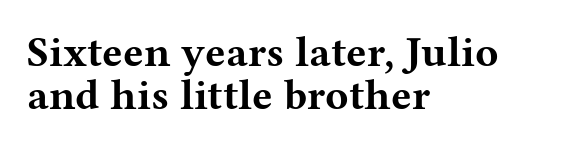
Horizontal bands of white between lines are thin slivers. Unlike a clean sans, this face finishes its strokes with serifs. The foot of each line stays bare and open. Do the characters align in a grid? No, the font is proportional. Style check: upright.
